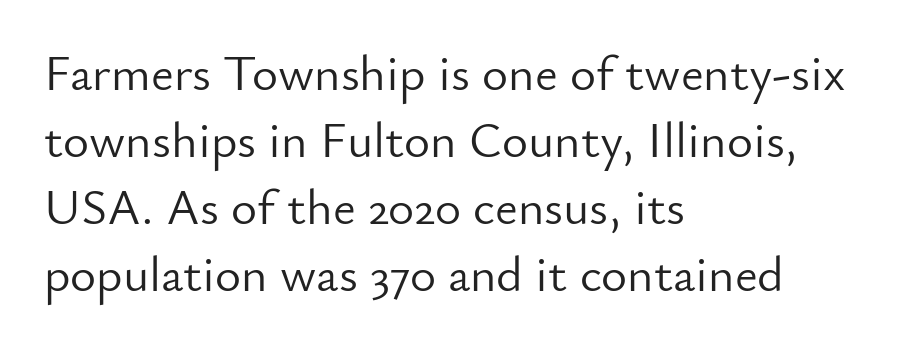
The image shows 50 px light sans-serif type, upright; set left-aligned, normal line spacing (1.34x), normal letter spacing, not underlined; low stroke contrast and a small x-height.
